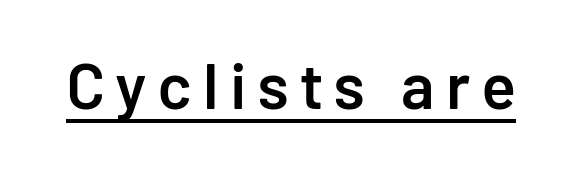
The image shows 64 px semibold sans-serif type, upright; set underlined; low stroke contrast and a medium x-height.
